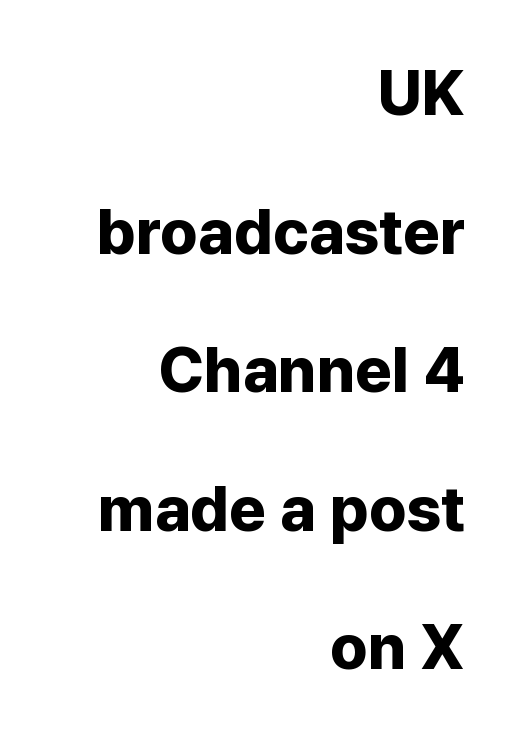
The type family on display is of the sans-serif kind. Nobody touched the tracking dial on this one. Honestly, there is no underline to notice here at all. Leading is clearly above the norm, producing a sparse column. Weight: bold. Every character sits straight up, as roman type does.
